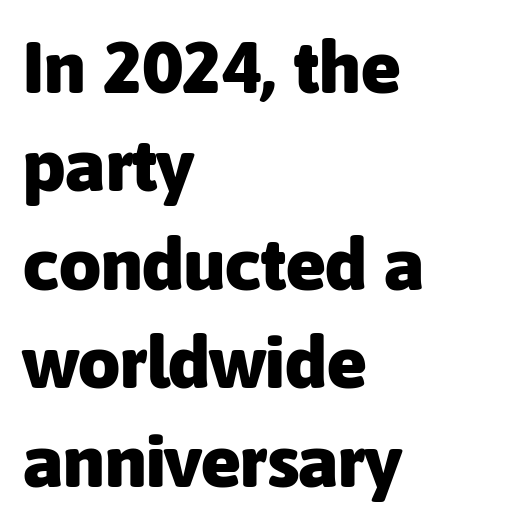
Q: Is the text bold? A: Yes.
Q: Is the text italic (slanted)? A: No, it is upright.
Q: Is the typeface a serif or a sans-serif typeface? A: Sans-serif.
Q: Is the text underlined? A: No.
Q: How is the paragraph aligned? A: Left-aligned.
Q: Is the spacing between letters normal or unusually wide? A: Normal.
Q: Is the spacing between lines tight, normal or loose? A: Normal.
Q: Width (condensed, normal, or wide)? A: Normal.
Q: Stroke contrast? A: Low.
Q: x-height? A: Medium.
Q: Monospaced? A: No.
